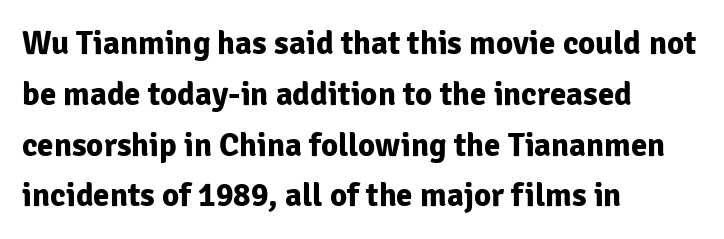
Q: Is the text bold? A: Yes.
Q: Is the text italic (slanted)? A: No, it is upright.
Q: Is the typeface a serif or a sans-serif typeface? A: Sans-serif.
Q: Is the text underlined? A: No.
Q: How is the paragraph aligned? A: Left-aligned.
Q: Is the spacing between letters normal or unusually wide? A: Normal.
Q: Is the spacing between lines tight, normal or loose? A: Normal.
Q: Width (condensed, normal, or wide)? A: Normal.
Q: Stroke contrast? A: Low.
Q: x-height? A: Medium.
Q: Monospaced? A: No.
